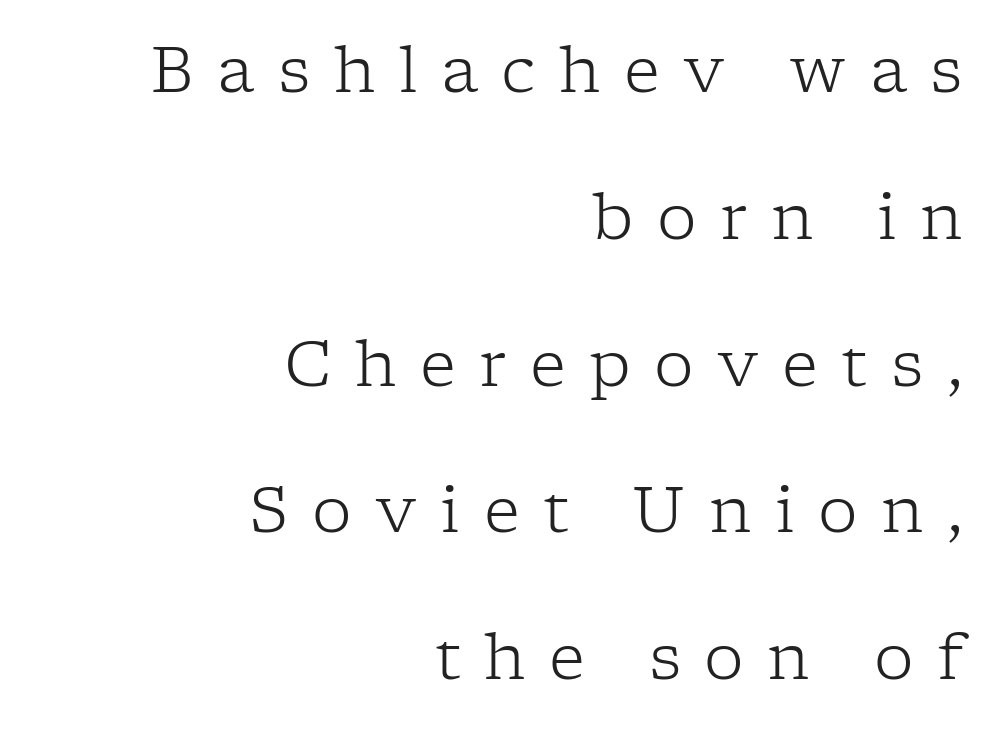
Here the designer chose a conventional face with non-uniform glyph widths. A clean baseline with only descenders dipping below it. A flush-right, rag-left setting is used for this passage. Weight: regular or lighter.
